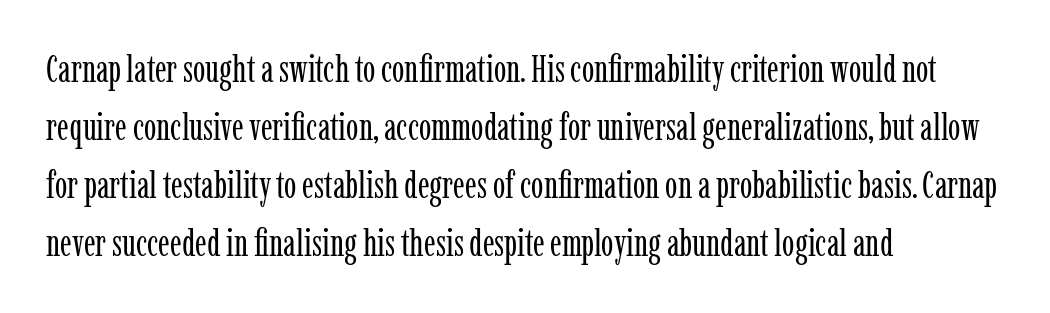
The image shows 37 px regular-weight, condensed serif type, upright; set left-aligned, normal line spacing (1.57x), normal letter spacing, not underlined; low stroke contrast and a medium x-height.
